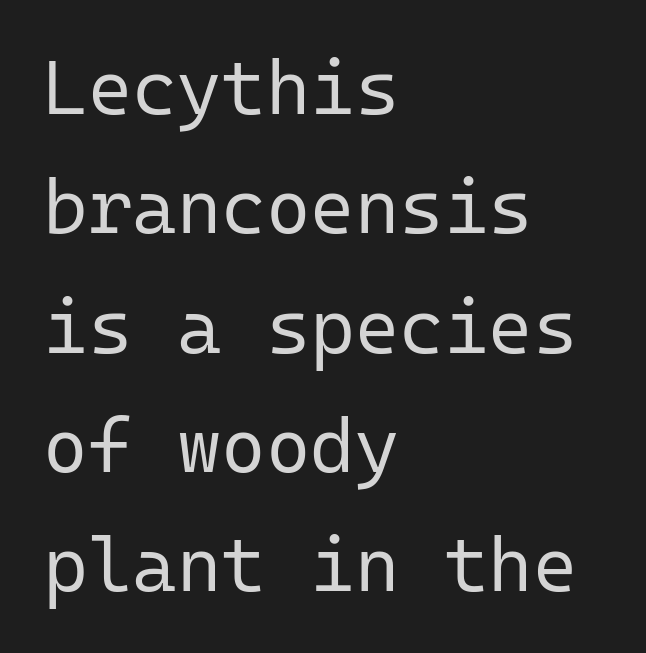
{"serif": "no", "italic": "no", "bold": "no", "weight": "regular", "width": "normal", "stroke_contrast": "low", "x_height": "medium", "monospaced": "yes", "underline": "no", "align": "left", "line_spacing": "normal", "line_spacing_ratio": 1.57, "letter_spacing": "normal", "letter_spacing_em": 0.0, "glyph_px": 76}
